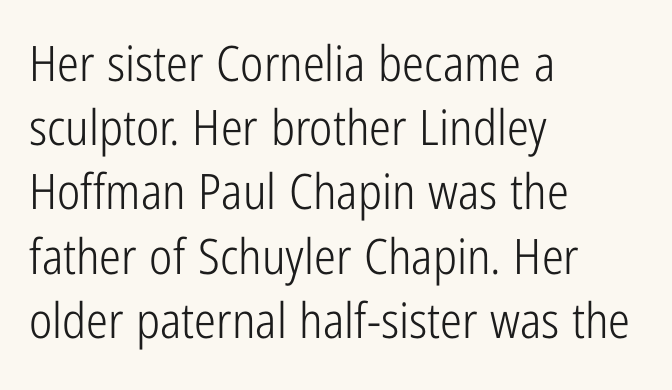
{"serif": "no", "italic": "no", "bold": "no", "weight": "light", "width": "condensed", "stroke_contrast": "low", "x_height": "medium", "monospaced": "no", "underline": "no", "align": "left", "line_spacing": "normal", "line_spacing_ratio": 1.31, "letter_spacing": "normal", "letter_spacing_em": 0.0, "glyph_px": 49}
